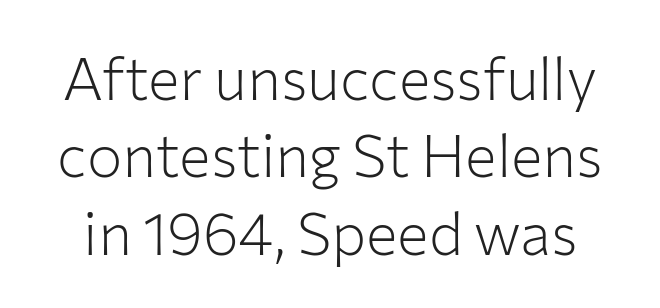
Lines of text with bare space underneath. The face used here is proportionally spaced, like ordinary book or web type. This is not heavy type; no bold has been used. One glance says typical: line gaps are just what's usual. The tracking reads as untouched default to a designer's eye.
